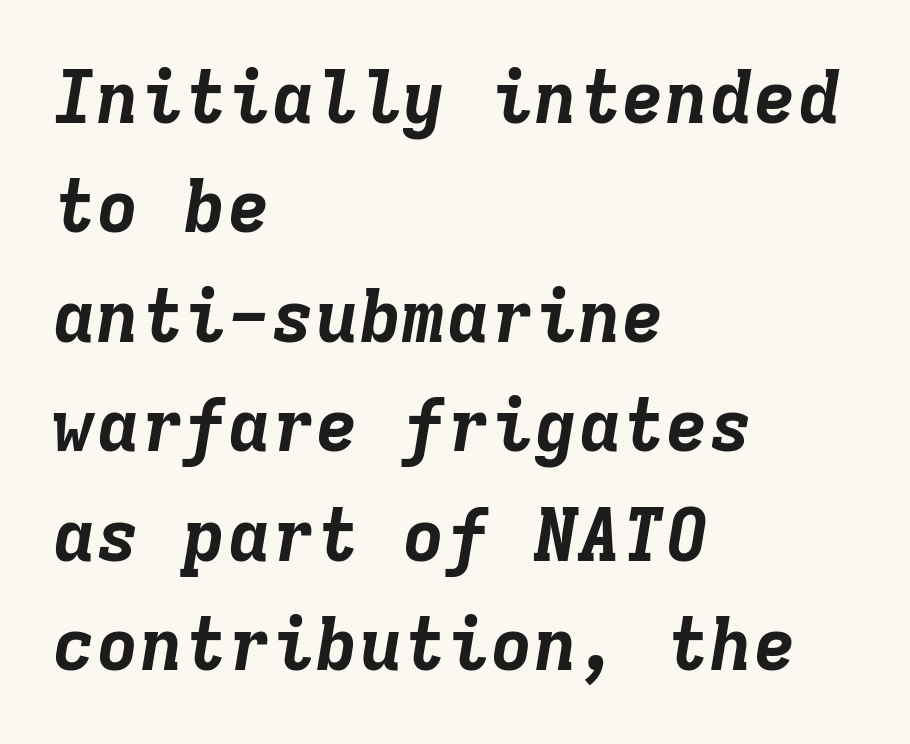
Do the characters align in a grid? Yes, the font is monospaced. Italic? Definitely — the glyphs are oblique. Leading: standard. Here the glyphs are tracked normally, forming tight word shapes. The sample has been set heavy, in full bold.
